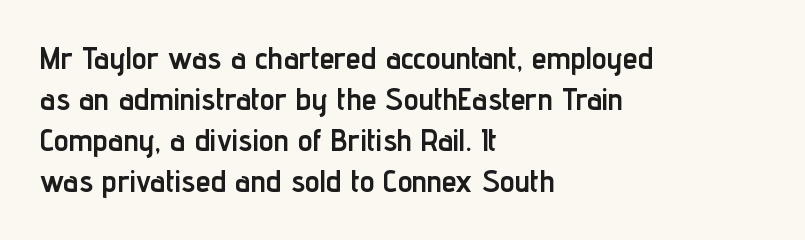
What kind of face is this? One without serifs — a sans. Rule under the text: the space is simply empty. Do the characters align in a grid? No, the font is proportional. The paragraph has a hard left edge and a soft right edge. Characters follow at the spacing the type designer built in. Is there much room between lines? A standard amount, neither cramped nor airy.
